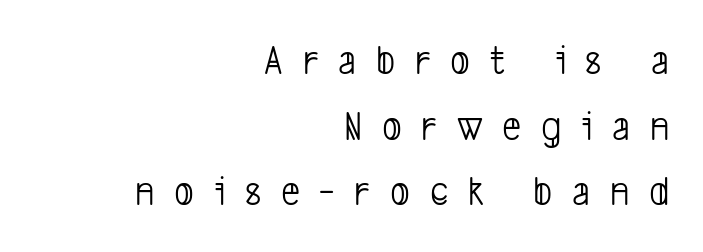
{"serif": "no", "bold": "no", "weight": "light", "width": "condensed", "stroke_contrast": "low", "x_height": "medium", "monospaced": "no", "underline": "no", "align": "right", "line_spacing": "normal", "line_spacing_ratio": 1.56, "letter_spacing": "wide", "letter_spacing_em": 0.47, "glyph_px": 42}
